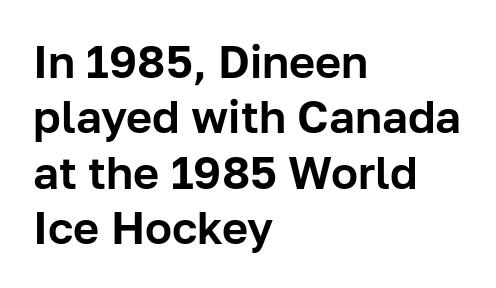
{"serif": "no", "italic": "no", "width": "normal", "stroke_contrast": "low", "x_height": "medium", "monospaced": "no", "underline": "no", "align": "left", "line_spacing_ratio": 1.23, "letter_spacing": "normal", "letter_spacing_em": 0.0, "glyph_px": 45}
